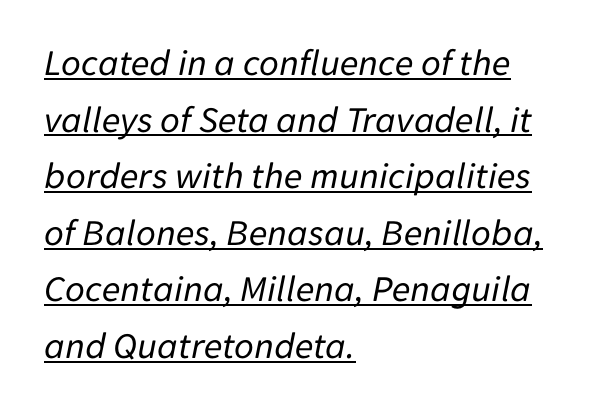
{"italic": "yes", "lean": "right", "slant_degrees": 11, "bold": "no", "weight": "regular", "width": "normal", "stroke_contrast": "low", "x_height": "medium", "monospaced": "no", "underline": "yes", "align": "left", "line_spacing": "normal", "line_spacing_ratio": 1.49, "letter_spacing": "normal", "letter_spacing_em": 0.0, "glyph_px": 38}
